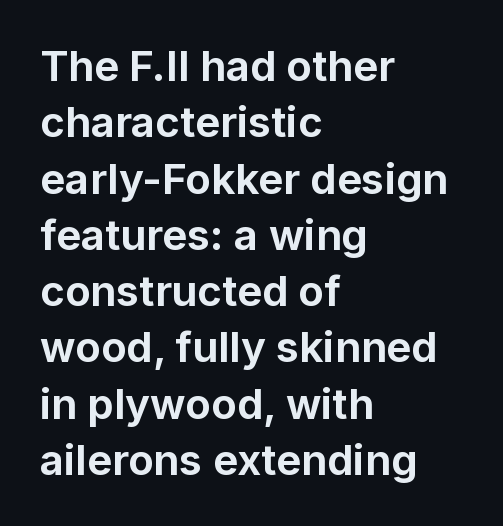
{"serif": "no", "italic": "no", "bold": "yes", "weight": "bold", "width": "normal", "stroke_contrast": "low", "x_height": "medium", "monospaced": "no", "underline": "no", "align": "left", "line_spacing": "normal", "line_spacing_ratio": 1.34, "letter_spacing": "normal", "letter_spacing_em": 0.0, "glyph_px": 42}
